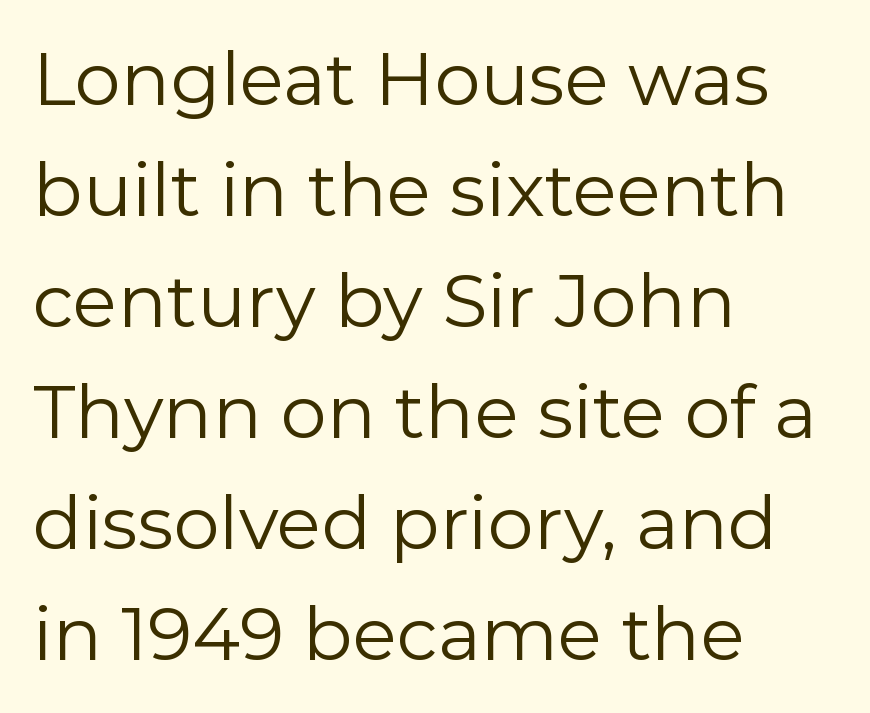
A typesetter would call this proportional, since set widths differ per character. Notice how the stems are strictly vertical — no italics here. Descenders are the only things crossing below the line. Bold? No — there's no thickening of the strokes. Layout note: lines flush left.
